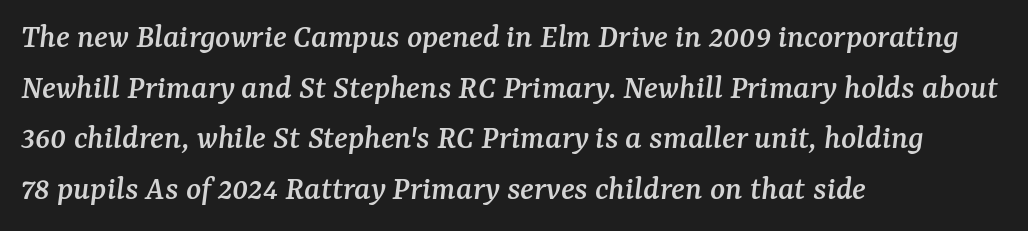
Compared with typical paragraphs, the rows here are spaced about the same. Letter spacing: default. Anything drawn beneath the words? Only blank space. You could not count columns in this text — the font is proportionally spaced.
